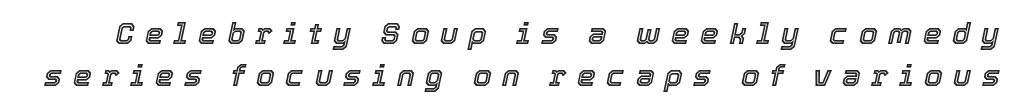
Q: Is the text italic (slanted)? A: Yes, it leans right by about 12 degrees.
Q: Is the text underlined? A: No.
Q: Is the spacing between letters normal or unusually wide? A: Unusually wide.
Q: Is the spacing between lines tight, normal or loose? A: Normal.
Q: Width (condensed, normal, or wide)? A: Normal.
Q: x-height? A: Medium.
Q: Monospaced? A: No.
